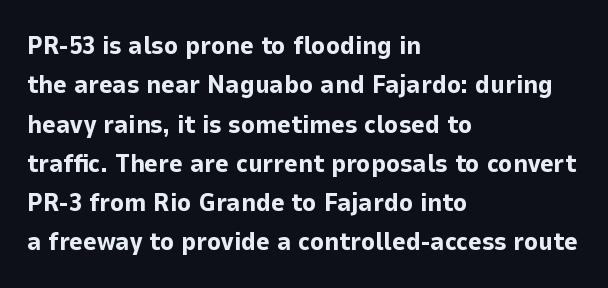
Q: Is the text bold? A: Yes.
Q: Is the text italic (slanted)? A: No, it is upright.
Q: Is the text underlined? A: No.
Q: How is the paragraph aligned? A: Left-aligned.
Q: Is the spacing between letters normal or unusually wide? A: Normal.
Q: Is the spacing between lines tight, normal or loose? A: Normal.
